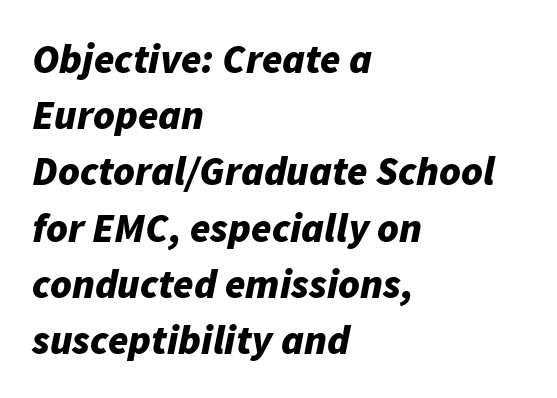
The axis of the letterforms is tilted away from vertical. Honestly, the row spacing looks completely unremarkable. Its strokes are broad and dark, the hallmark of bold type. Only glyphs here, with clear space below each row. The tracking reads as untouched default to a designer's eye. These lines are rendered in a variable-pitch font.
